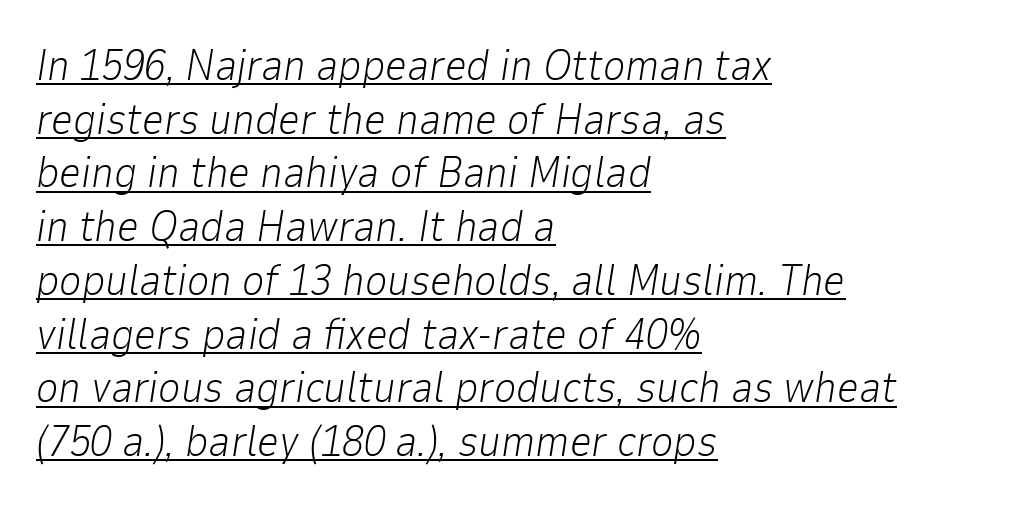
Q: Is the text bold? A: No.
Q: Is the text italic (slanted)? A: Yes, it leans right by about 9 degrees.
Q: Is the text underlined? A: Yes.
Q: How is the paragraph aligned? A: Left-aligned.
Q: Is the spacing between letters normal or unusually wide? A: Normal.
Q: Is the spacing between lines tight, normal or loose? A: Normal.
Q: Width (condensed, normal, or wide)? A: Normal.
Q: Stroke contrast? A: Low.
Q: x-height? A: Medium.
Q: Monospaced? A: No.
